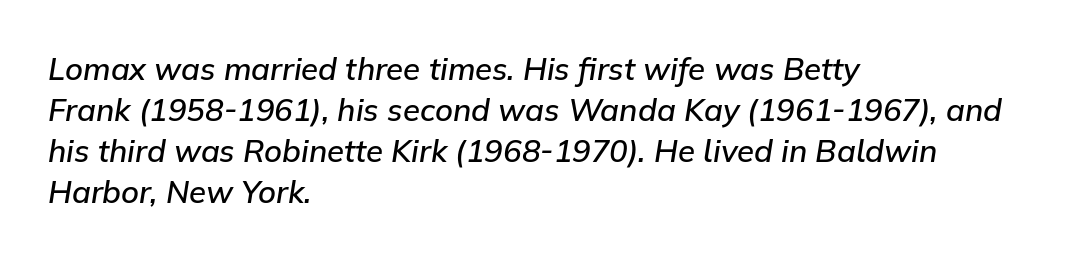
{"italic": "yes", "lean": "right", "slant_degrees": 9, "bold": "semi", "weight": "semibold", "width": "normal", "stroke_contrast": "low", "x_height": "medium", "monospaced": "no", "underline": "no", "align": "left", "line_spacing": "normal", "line_spacing_ratio": 1.32, "letter_spacing": "normal", "letter_spacing_em": 0.0, "glyph_px": 31}
